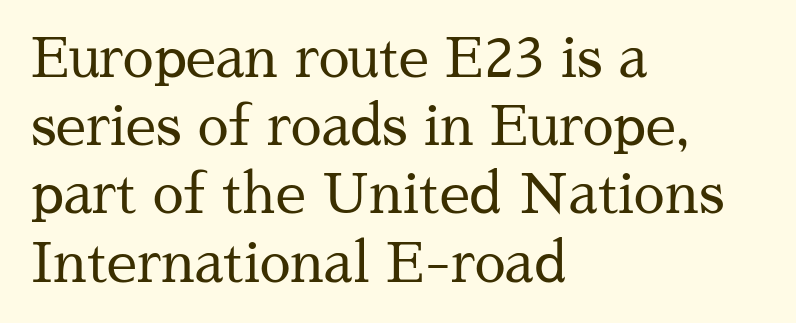
Q: Is the text bold? A: No.
Q: Is the text italic (slanted)? A: No, it is upright.
Q: Is the typeface a serif or a sans-serif typeface? A: Serif.
Q: Is the text underlined? A: No.
Q: How is the paragraph aligned? A: Left-aligned.
Q: Is the spacing between letters normal or unusually wide? A: Normal.
Q: Width (condensed, normal, or wide)? A: Normal.
Q: Stroke contrast? A: Medium.
Q: x-height? A: Medium.
Q: Monospaced? A: No.
